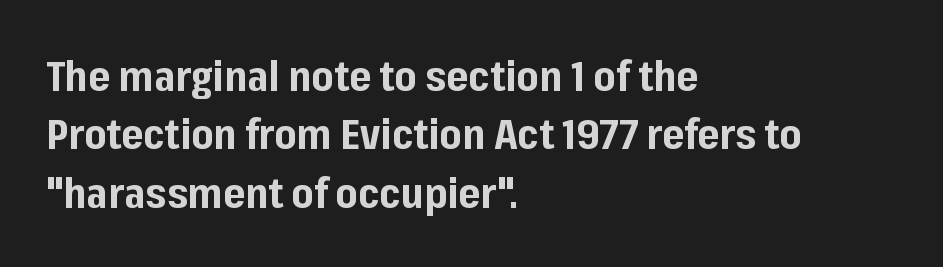
{"serif": "no", "italic": "no", "bold": "yes", "weight": "bold", "width": "normal", "stroke_contrast": "low", "x_height": "medium", "monospaced": "no", "underline": "no", "align": "left", "line_spacing": "normal", "line_spacing_ratio": 1.39, "letter_spacing": "normal", "letter_spacing_em": 0.0, "glyph_px": 42}
